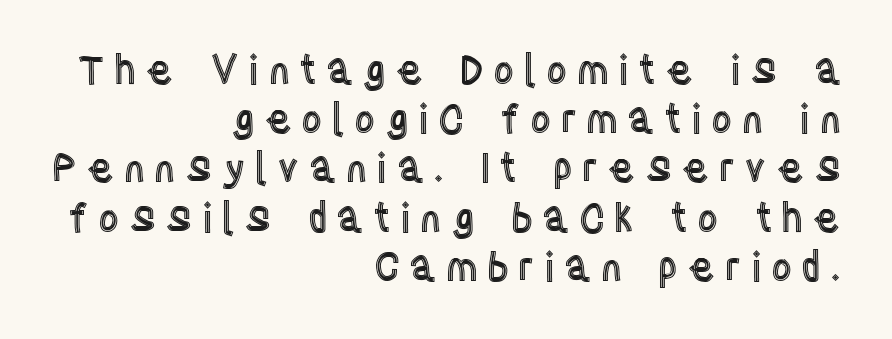
The image shows 40 px condensed type, upright; set right-aligned, line spacing 1.23x, unusually wide letter spacing (+0.23 em), not underlined; a large x-height.
